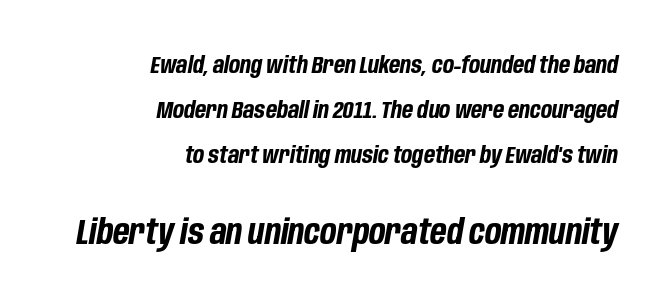
Q: Is the text bold? A: Yes.
Q: Is the text italic (slanted)? A: Yes, it leans right by about 10 degrees.
Q: Is the text underlined? A: No.
Q: How is the paragraph aligned? A: Right-aligned.
Q: Is the spacing between letters normal or unusually wide? A: Normal.
Q: Is the spacing between lines tight, normal or loose? A: Loose.
Q: Which block of text is set in a larger size, the first (top) or the second (bottom)? A: The second (bottom) one.
Q: Width (condensed, normal, or wide)? A: Condensed.
Q: Stroke contrast? A: Low.
Q: x-height? A: Large.
Q: Monospaced? A: No.
